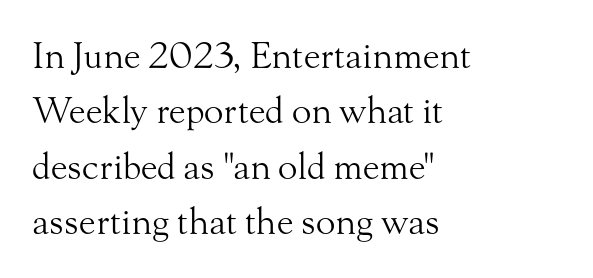
These lines are set flush left with a ragged right edge. The strokes are not fattened; the text isn't bold. Is the letter spacing exaggerated? No — it looks like the ordinary default. Look at the bottom of the vertical strokes: they flare into serifs here. Underline: absent.
